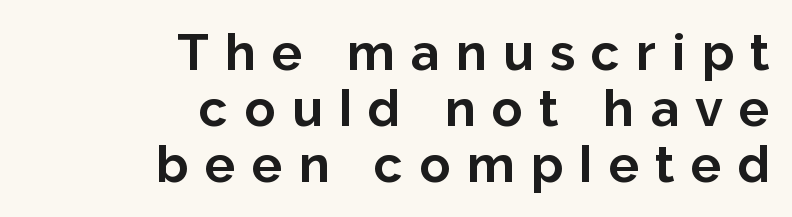
The line texture is sparse and dotted thanks to wide tracking. Notice how descenders almost collide with the ascenders below — that's tight leading. Typographically, this falls in the sans-serif category. Notice how the passage keeps a crisp vertical edge on the right only. The font is running at its bold setting.
